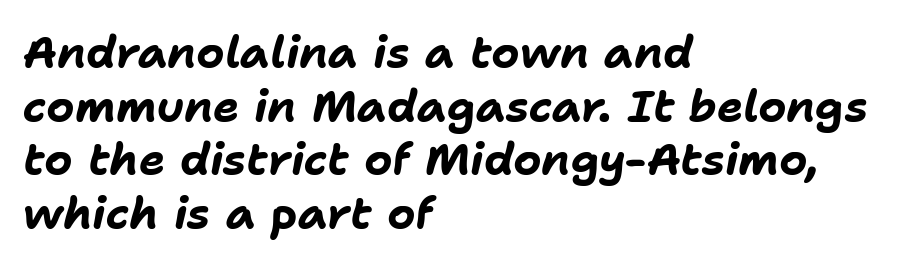
Left-aligned paragraph, ragged on the right. The rendering uses natural spacing where letterforms have individual widths. The zone under the glyphs is completely vacant. Does the lettering tilt? It does — this is italic.
